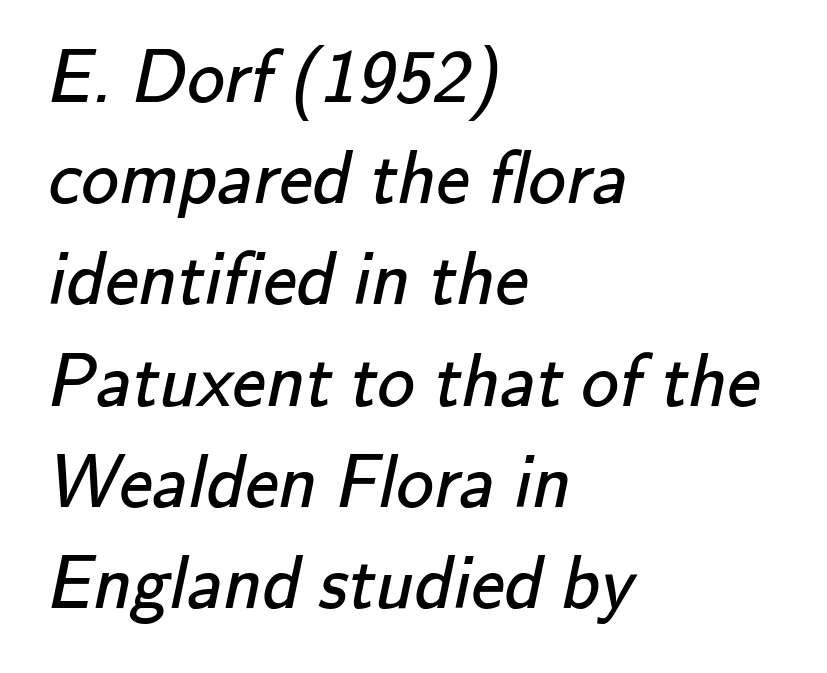
Letters have the restrained weight of plain body copy at most. Stroke terminals: plain, sans-serif. How are the letters spaced? Ordinarily, with no added tracking. Compared with a centered layout, this one pins lines to the left instead. The string is rendered with underlining switched off. The rendering uses natural spacing where letterforms have individual widths.
